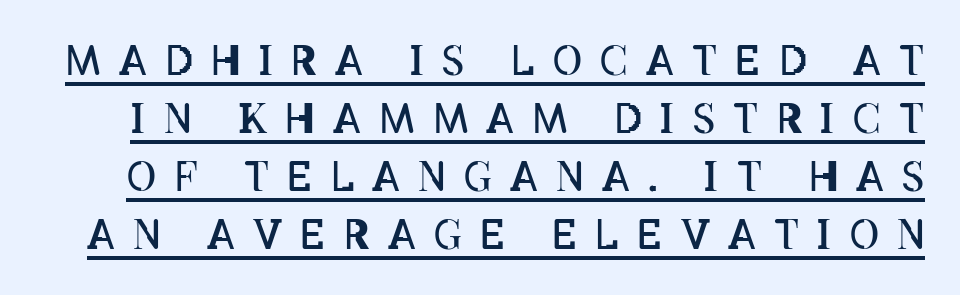
Q: Is the text bold? A: No.
Q: Is the text italic (slanted)? A: No, it is upright.
Q: Is the text underlined? A: Yes.
Q: Is the spacing between letters normal or unusually wide? A: Unusually wide.
Q: Is the spacing between lines tight, normal or loose? A: Normal.
Q: Width (condensed, normal, or wide)? A: Condensed.
Q: Stroke contrast? A: Low.
Q: x-height? A: Large.
Q: Monospaced? A: No.
